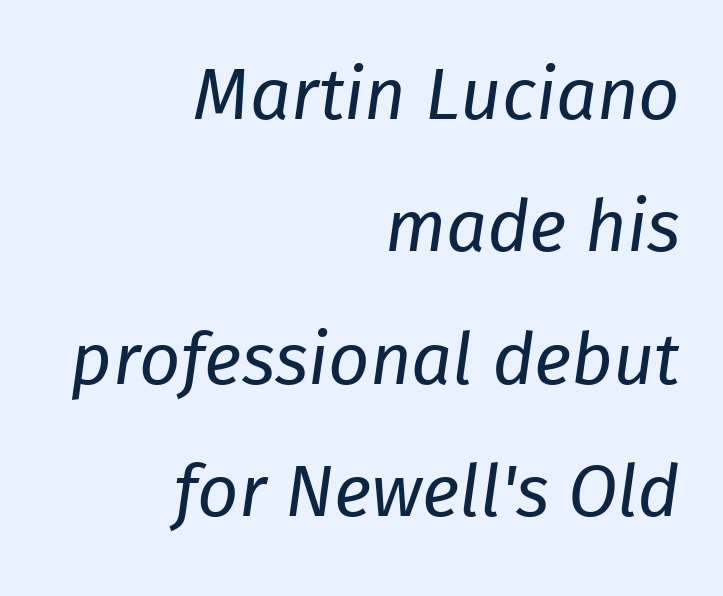
The image shows 72 px regular-weight type, italic (leaning right); set right-aligned, line spacing 1.84x, normal letter spacing, not underlined; low stroke contrast and a medium x-height.
